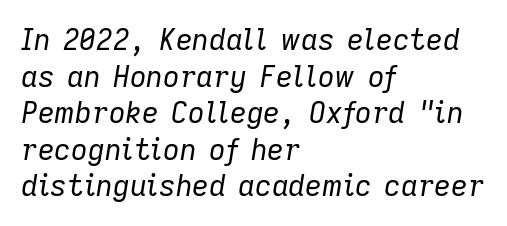
No word sits above an underline. The letters look calm and open, with moderate or lighter stems. The rendering uses a moderate line-height, typical for paragraphs. The passage is arranged the way most books set body copy — flush left.
